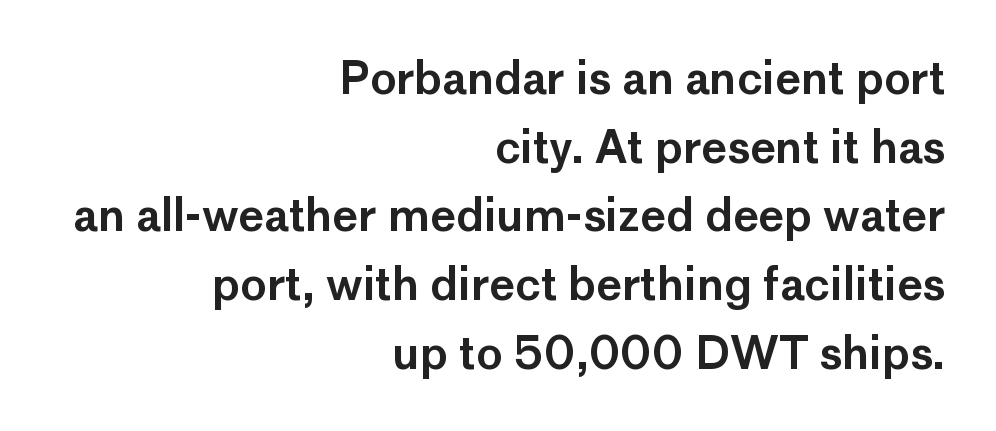
{"serif": "no", "italic": "no", "width": "normal", "stroke_contrast": "low", "x_height": "medium", "monospaced": "no", "underline": "no", "align": "right", "line_spacing": "normal", "line_spacing_ratio": 1.56, "letter_spacing": "normal", "letter_spacing_em": 0.0, "glyph_px": 44}
